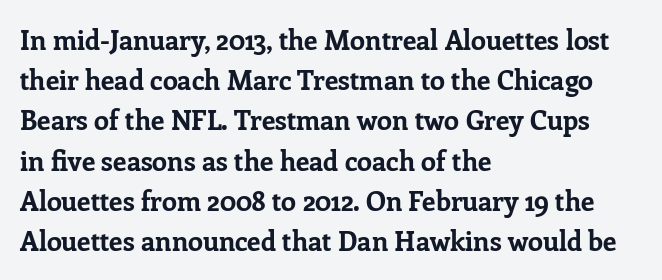
Q: Is the text bold? A: Yes.
Q: Is the text italic (slanted)? A: No, it is upright.
Q: Is the text underlined? A: No.
Q: How is the paragraph aligned? A: Left-aligned.
Q: Is the spacing between letters normal or unusually wide? A: Normal.
Q: Is the spacing between lines tight, normal or loose? A: Normal.
